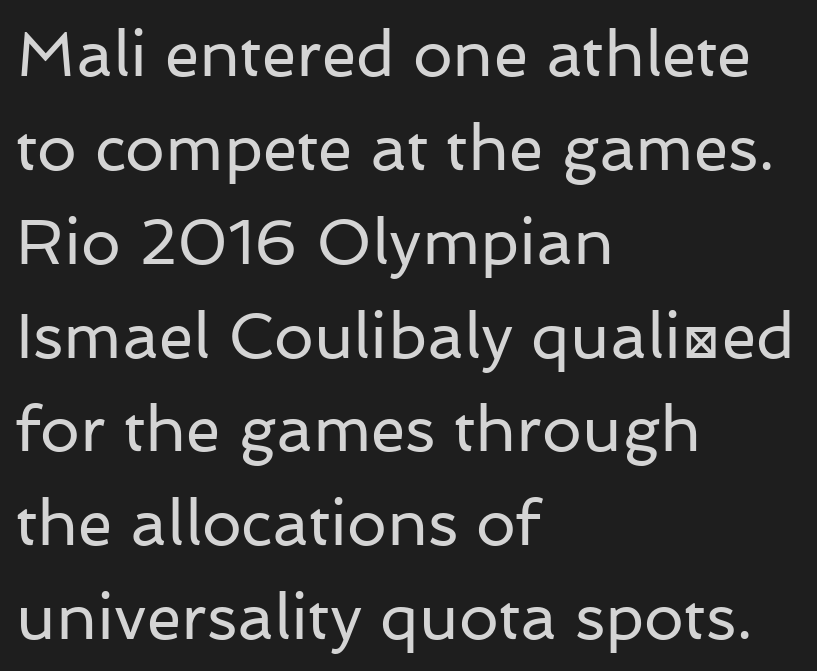
Q: Is the text bold? A: No.
Q: Is the text italic (slanted)? A: No, it is upright.
Q: Is the typeface a serif or a sans-serif typeface? A: Sans-serif.
Q: Is the text underlined? A: No.
Q: How is the paragraph aligned? A: Left-aligned.
Q: Is the spacing between letters normal or unusually wide? A: Normal.
Q: Is the spacing between lines tight, normal or loose? A: Normal.
Q: Width (condensed, normal, or wide)? A: Normal.
Q: Stroke contrast? A: Low.
Q: x-height? A: Medium.
Q: Monospaced? A: No.
